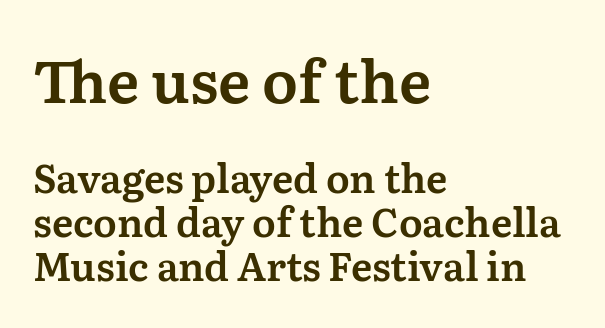
Q: Is the text italic (slanted)? A: No, it is upright.
Q: Is the typeface a serif or a sans-serif typeface? A: Serif.
Q: Is the text underlined? A: No.
Q: How is the paragraph aligned? A: Left-aligned.
Q: Is the spacing between letters normal or unusually wide? A: Normal.
Q: Is the spacing between lines tight, normal or loose? A: Tight.
Q: Which block of text is set in a larger size, the first (top) or the second (bottom)? A: The first (top) one.
Q: Width (condensed, normal, or wide)? A: Normal.
Q: Stroke contrast? A: Medium.
Q: x-height? A: Medium.
Q: Monospaced? A: No.
